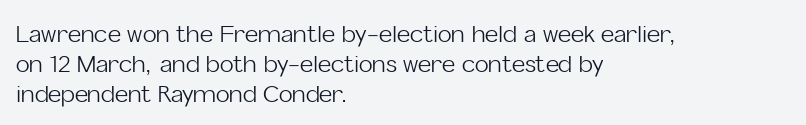
{"italic": "no", "bold": "no", "underline": "no", "align": "left", "line_spacing": "normal", "line_spacing_ratio": 1.3, "letter_spacing": "normal", "letter_spacing_em": 0.0, "glyph_px": 23}
